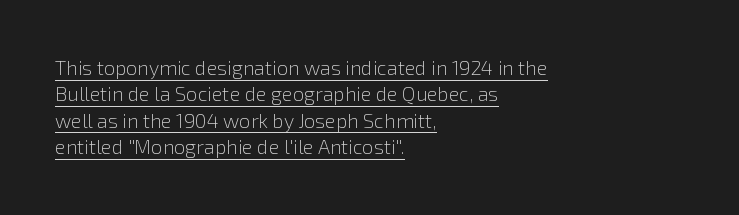
The image shows 20 px text type, upright; set left-aligned, normal line spacing (1.32x), normal letter spacing, underlined.
